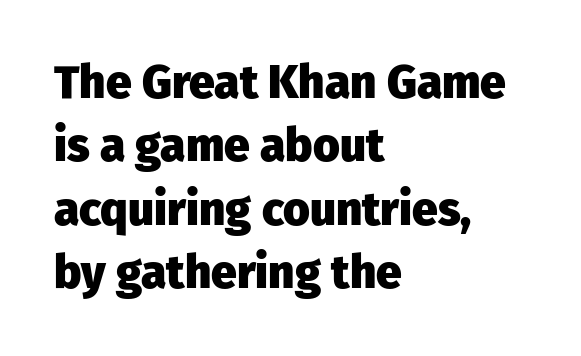
The image shows 46 px heavy sans-serif type, upright; set left-aligned, normal line spacing (1.38x), normal letter spacing, not underlined; low stroke contrast and a medium x-height.
